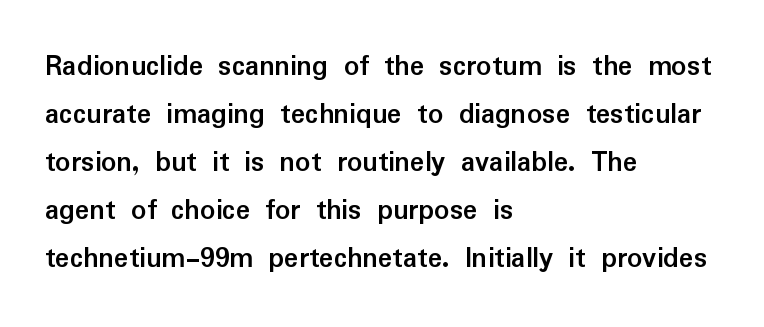
The image shows 30 px semibold sans-serif type, upright; set left-aligned, normal line spacing (1.6x), normal letter spacing, not underlined; low stroke contrast and a medium x-height.
